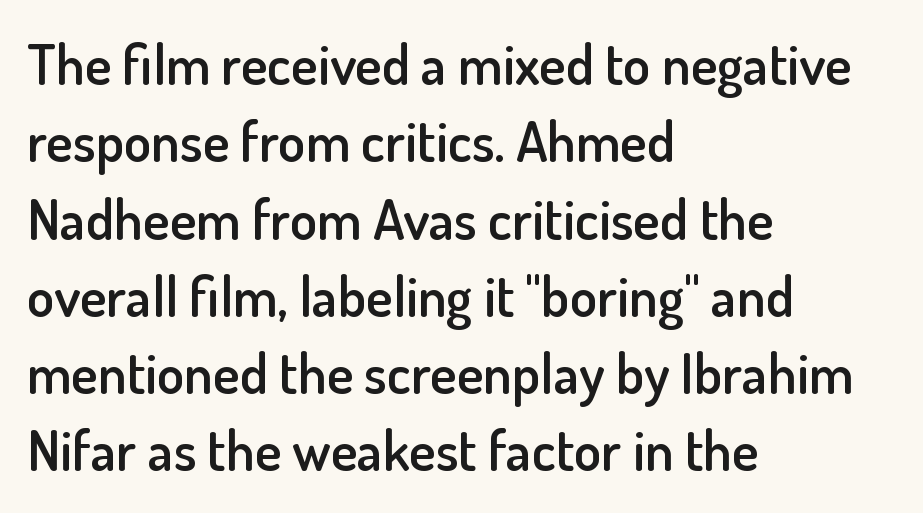
Q: Is the text bold? A: Semi-bold.
Q: Is the text italic (slanted)? A: No, it is upright.
Q: Is the typeface a serif or a sans-serif typeface? A: Sans-serif.
Q: Is the text underlined? A: No.
Q: How is the paragraph aligned? A: Left-aligned.
Q: Is the spacing between letters normal or unusually wide? A: Normal.
Q: Is the spacing between lines tight, normal or loose? A: Normal.
Q: Width (condensed, normal, or wide)? A: Normal.
Q: Stroke contrast? A: Low.
Q: x-height? A: Small.
Q: Monospaced? A: No.
